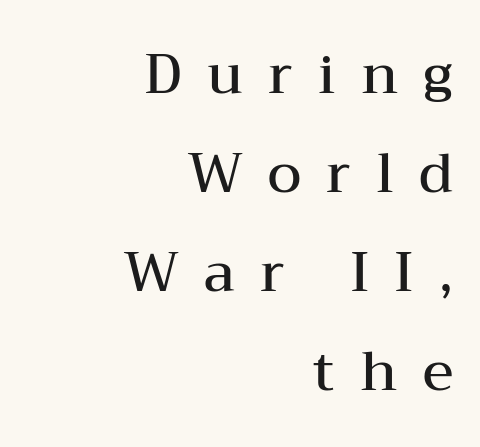
The image shows 55 px semibold, wide serif type, upright; set right-aligned, line spacing 1.8x, unusually wide letter spacing (+0.46 em), not underlined; medium stroke contrast and a medium x-height.
